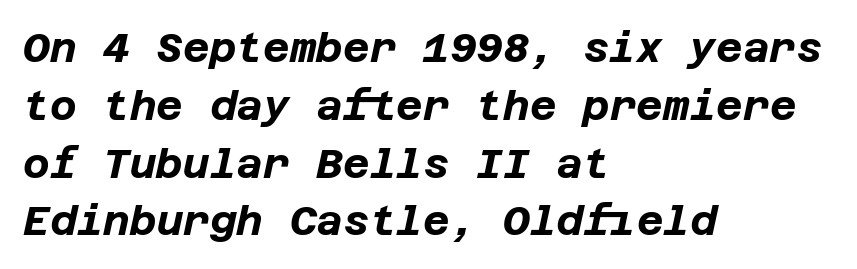
Q: Is the text bold? A: Yes.
Q: Is the text italic (slanted)? A: Yes, it leans right by about 12 degrees.
Q: Is the text underlined? A: No.
Q: How is the paragraph aligned? A: Left-aligned.
Q: Is the spacing between letters normal or unusually wide? A: Normal.
Q: Is the spacing between lines tight, normal or loose? A: Normal.
Q: Width (condensed, normal, or wide)? A: Normal.
Q: Stroke contrast? A: Low.
Q: x-height? A: Large.
